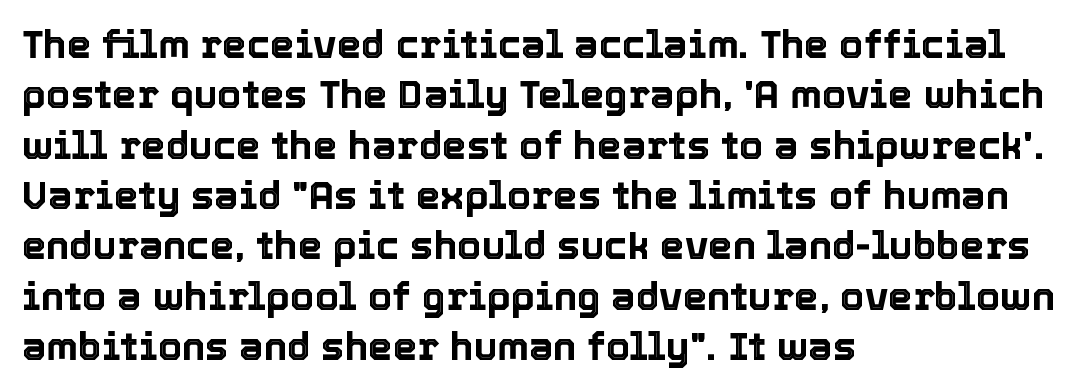
{"italic": "no", "width": "normal", "x_height": "medium", "monospaced": "no", "underline": "no", "align": "left", "line_spacing": "normal", "line_spacing_ratio": 1.29, "letter_spacing": "normal", "letter_spacing_em": 0.0, "glyph_px": 39}
